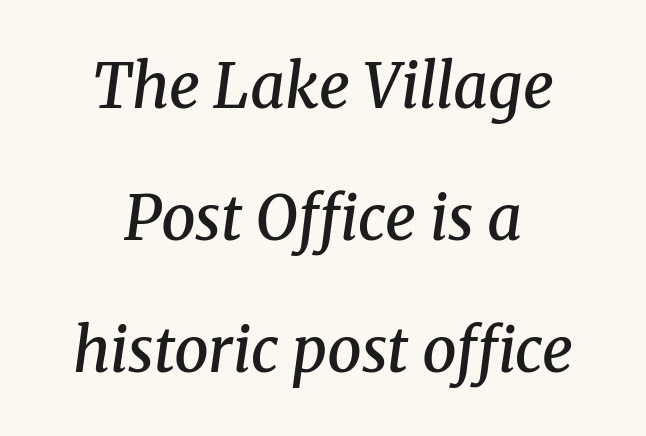
{"serif": "yes", "italic": "yes", "lean": "right", "slant_degrees": 8, "bold": "semi", "weight": "semibold", "width": "normal", "stroke_contrast": "medium", "x_height": "medium", "monospaced": "no", "underline": "no", "align": "center", "line_spacing": "loose", "line_spacing_ratio": 2.16, "letter_spacing": "normal", "letter_spacing_em": 0.0, "glyph_px": 61}
